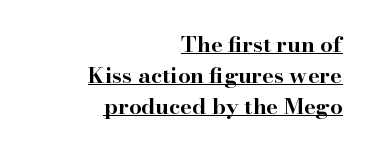
{"italic": "no", "bold": "yes", "underline": "yes", "align": "right", "line_spacing": "normal", "line_spacing_ratio": 1.41, "letter_spacing": "normal", "letter_spacing_em": 0.0, "glyph_px": 22}
